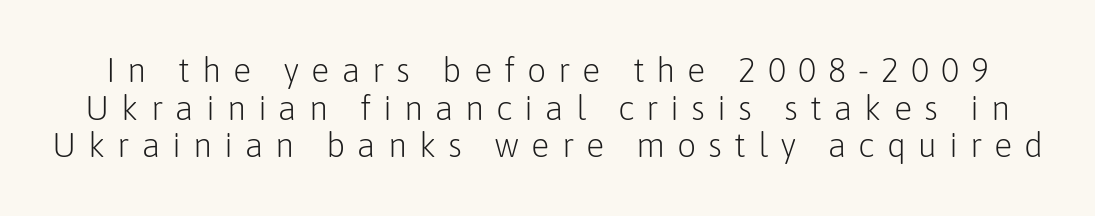
The font sits on the lighter half of the weight spectrum, regular included. Look at the bottom of the vertical strokes: they stop flat, with no serifs. The rendering uses natural spacing where letterforms have individual widths. No word sits above an underline. In terms of leading, this rendering errs on the cramped side. In terms of posture, this sample is upright.
